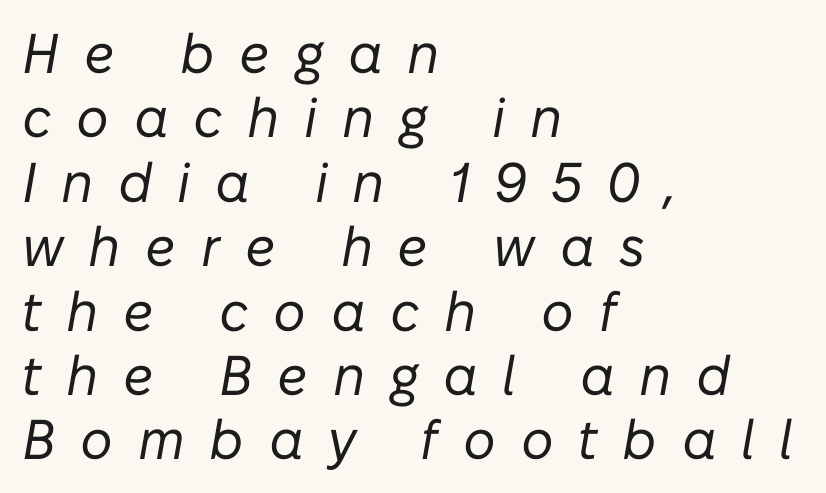
The image shows 56 px regular-weight type, italic (leaning right); set left-aligned, tight line spacing (1.15x), unusually wide letter spacing (+0.44 em), not underlined; low stroke contrast and a medium x-height.
